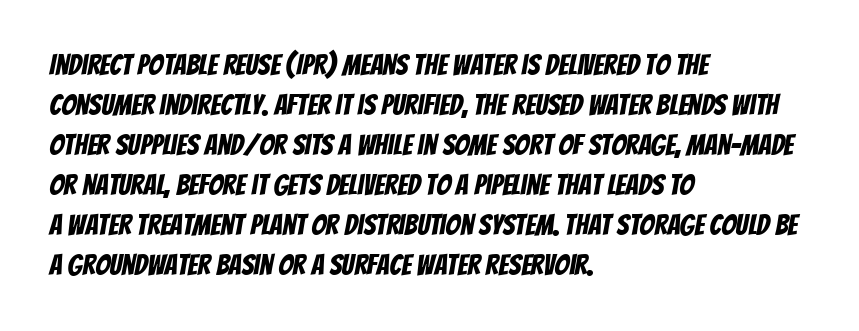
{"serif": "no", "width": "condensed", "stroke_contrast": "low", "x_height": "large", "monospaced": "no", "underline": "no", "align": "left", "line_spacing": "normal", "line_spacing_ratio": 1.38, "letter_spacing": "normal", "letter_spacing_em": 0.0, "glyph_px": 29}
